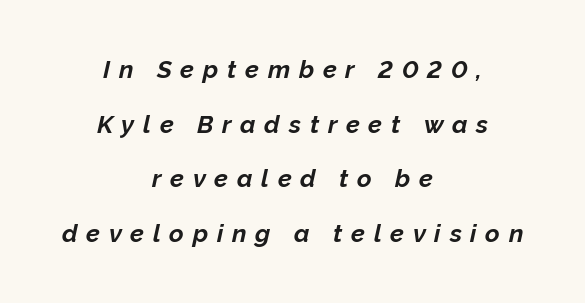
The image shows 25 px bold type, italic (leaning right); set centered, loose line spacing (2.19x), unusually wide letter spacing (+0.35 em), not underlined.
